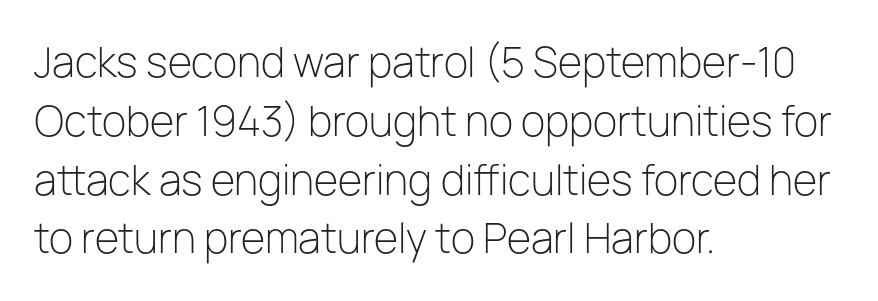
Q: Is the text bold? A: No.
Q: Is the text italic (slanted)? A: No, it is upright.
Q: Is the typeface a serif or a sans-serif typeface? A: Sans-serif.
Q: Is the text underlined? A: No.
Q: How is the paragraph aligned? A: Left-aligned.
Q: Is the spacing between letters normal or unusually wide? A: Normal.
Q: Is the spacing between lines tight, normal or loose? A: Normal.
Q: Width (condensed, normal, or wide)? A: Normal.
Q: Stroke contrast? A: Low.
Q: x-height? A: Medium.
Q: Monospaced? A: No.
